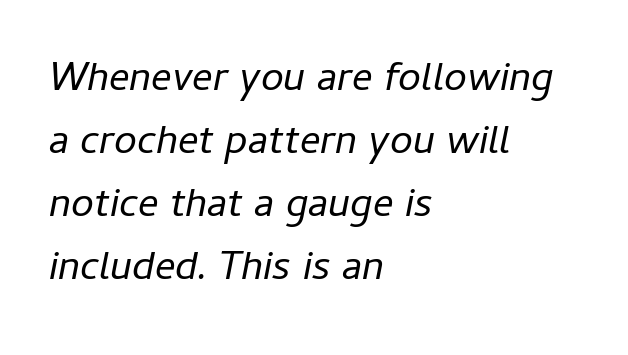
{"italic": "yes", "lean": "right", "slant_degrees": 11, "bold": "no", "weight": "regular", "width": "normal", "stroke_contrast": "low", "x_height": "medium", "monospaced": "no", "underline": "no", "align": "left", "line_spacing": "normal", "line_spacing_ratio": 1.54, "letter_spacing": "normal", "letter_spacing_em": 0.0, "glyph_px": 41}
